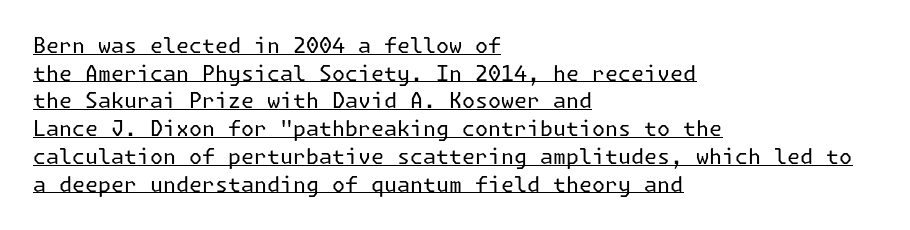
The image shows 21 px text type, upright; set left-aligned, normal line spacing (1.32x), normal letter spacing, underlined.
